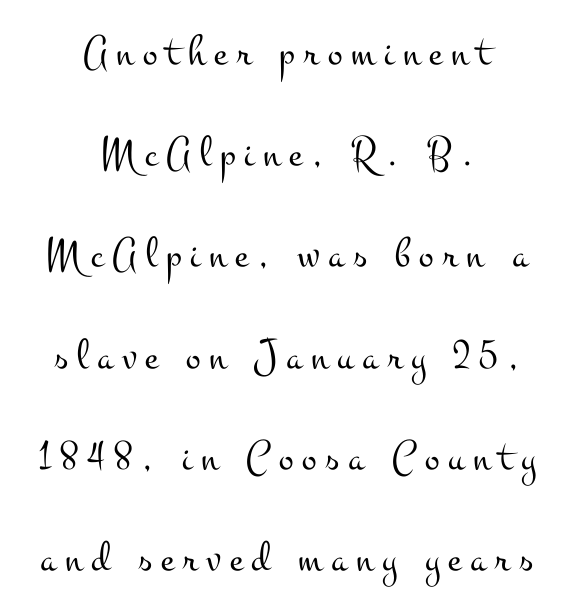
The passage shown is not underscored anywhere. The face used here is proportionally spaced, like ordinary book or web type. The characters are drawn with everyday or finer stroke widths.
